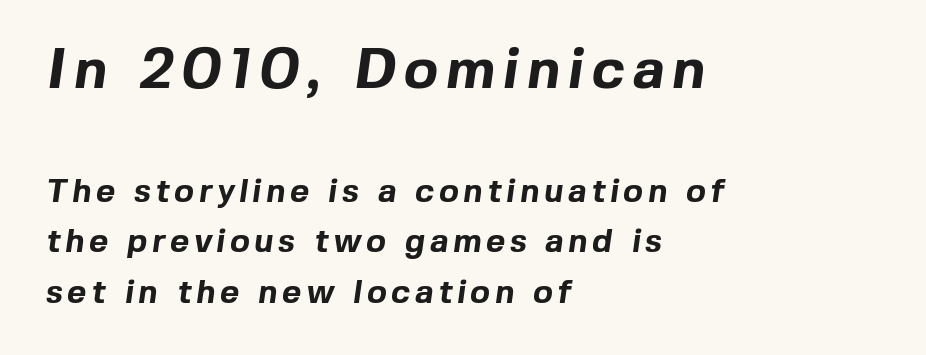
{"serif": "no", "bold": "yes", "weight": "bold", "width": "normal", "x_height": "medium", "monospaced": "no", "underline": "no", "align": "left", "line_spacing": "normal", "line_spacing_ratio": 1.52, "larger_block": "first", "size_ratio": 1.73, "glyph_px": 57}
